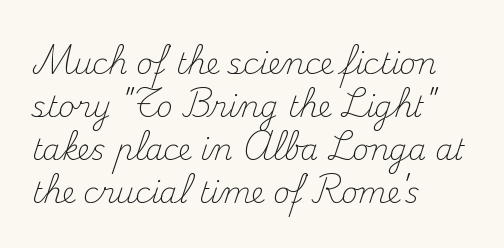
The image shows 29 px light serif type; set left-aligned, normal line spacing (1.48x), normal letter spacing, not underlined; medium stroke contrast and a small x-height.
